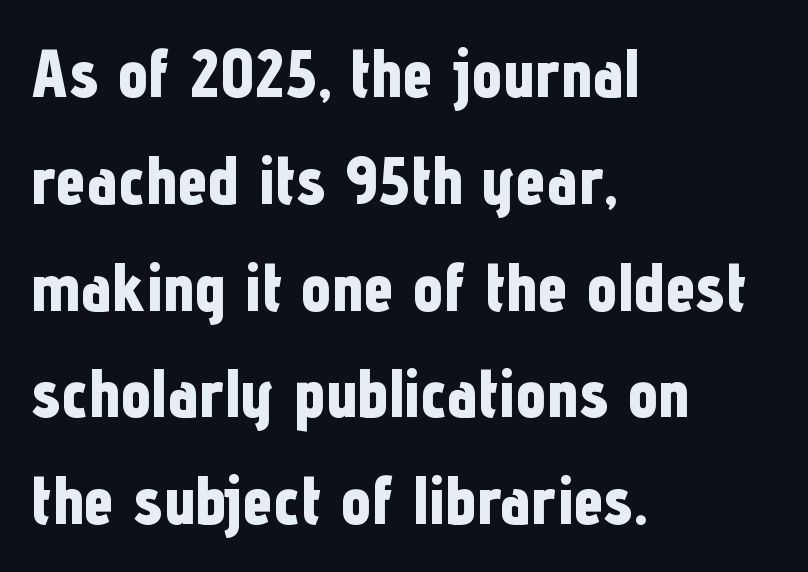
The image shows 68 px bold, condensed sans-serif type, upright; set left-aligned, normal line spacing (1.57x), normal letter spacing, not underlined; low stroke contrast and a medium x-height.
